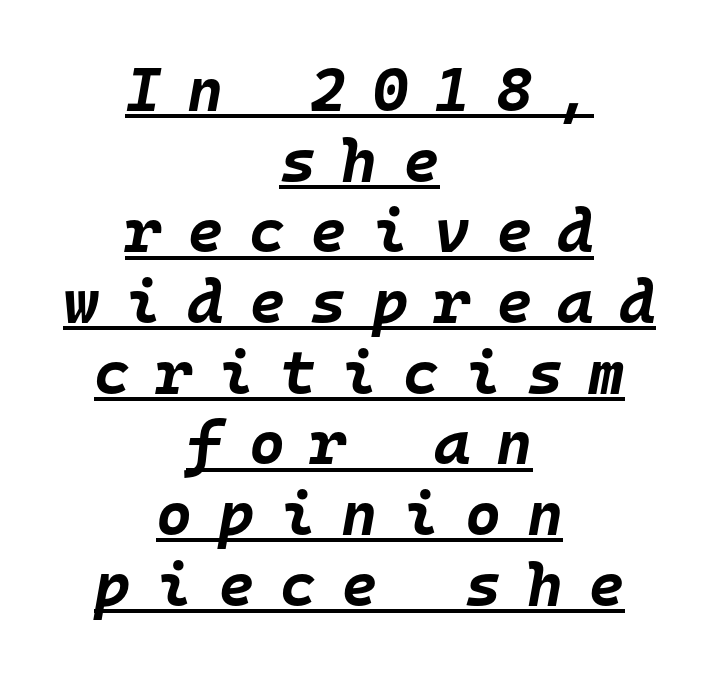
Where is the straight margin? There isn't one; the lines are centered. Think of a typewriter: that constant character pitch is what you see here. Students, observe: this is what under-led, compact text looks like. Caption: expanded tracking, letters set apart.
